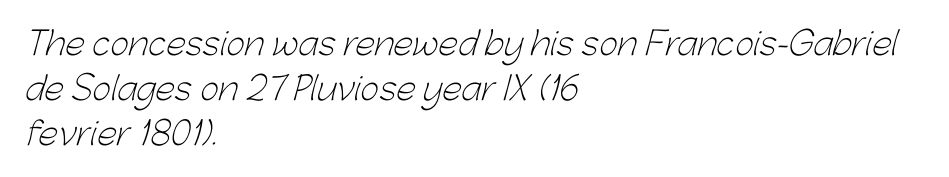
Honestly, the row spacing looks completely unremarkable. Tracking value appears to be zero — textbook default spacing. Clear beneath every line of the passage. Serif or sans? Sans — the stroke terminals are bare. No letter is thick-stroked: the sample isn't bold. Casual observation: everything's shoved over to the left.
